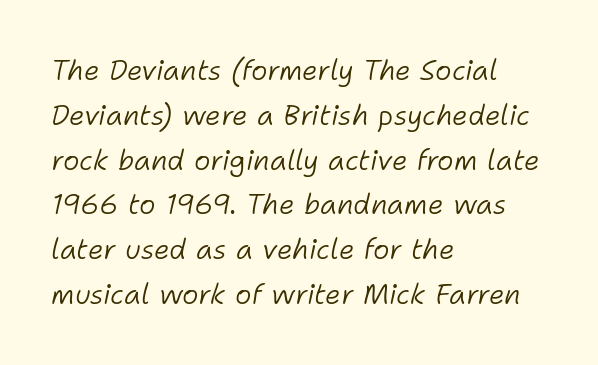
The passage shown is typed in a proportional face where columns would drift. Reading down the column, the eye jumps a familiar distance to each next line. Heaviness? Minimal to ordinary, like unemphasized prose. How are the letters spaced? Ordinarily, with no added tracking. Italic: yes, the glyphs are oblique. The passage shown is not underscored anywhere.
